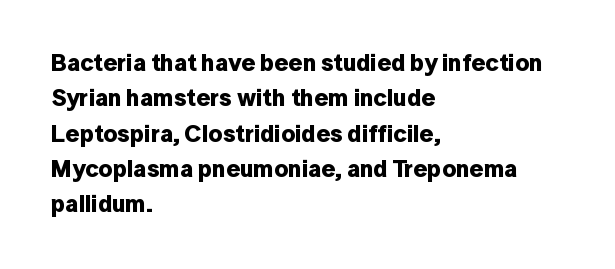
{"italic": "no", "bold": "yes", "underline": "no", "align": "left", "line_spacing": "normal", "line_spacing_ratio": 1.47, "letter_spacing": "normal", "letter_spacing_em": 0.0, "glyph_px": 24}
